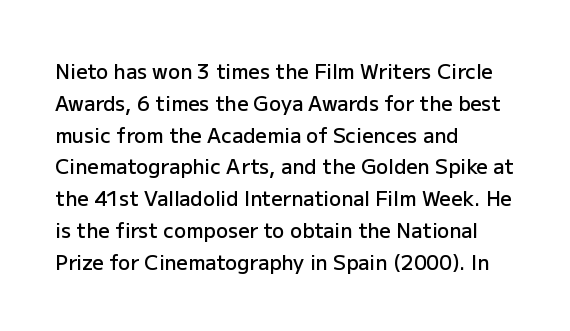
{"italic": "no", "bold": "semi", "underline": "no", "align": "left", "line_spacing": "normal", "line_spacing_ratio": 1.59, "letter_spacing": "normal", "letter_spacing_em": 0.0, "glyph_px": 20}
